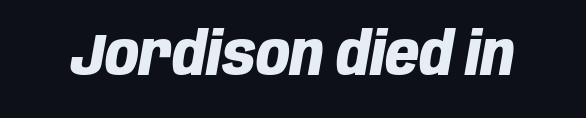
{"italic": "yes", "lean": "right", "slant_degrees": 10, "bold": "yes", "weight": "heavy", "width": "condensed", "stroke_contrast": "low", "x_height": "large", "monospaced": "no", "underline": "no", "letter_spacing": "normal", "letter_spacing_em": 0.0, "glyph_px": 59}
